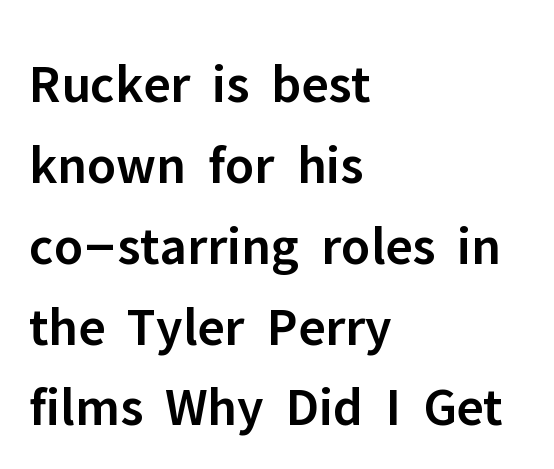
Do the characters align in a grid? No, the font is proportional. Every row of glyphs begins at an identical x-position on the left. The glyphs have the mass of a demibold cut, below bold. Standard letterfit; no display-style spreading of the glyphs.
